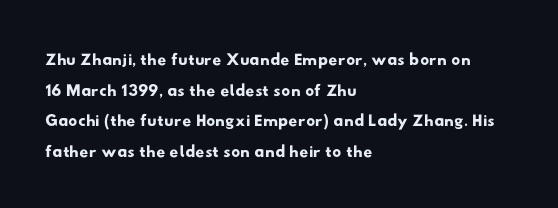
{"underline": "no", "align": "left", "line_spacing_ratio": 1.23, "letter_spacing": "normal", "letter_spacing_em": 0.0, "glyph_px": 25}
